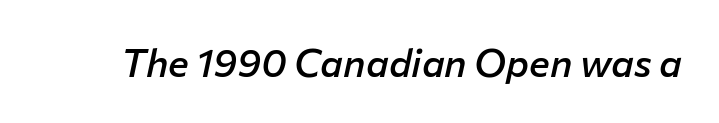
{"italic": "yes", "lean": "right", "slant_degrees": 12, "bold": "semi", "weight": "semibold", "width": "normal", "stroke_contrast": "low", "x_height": "medium", "monospaced": "no", "underline": "no", "letter_spacing": "normal", "letter_spacing_em": 0.0, "glyph_px": 39}
